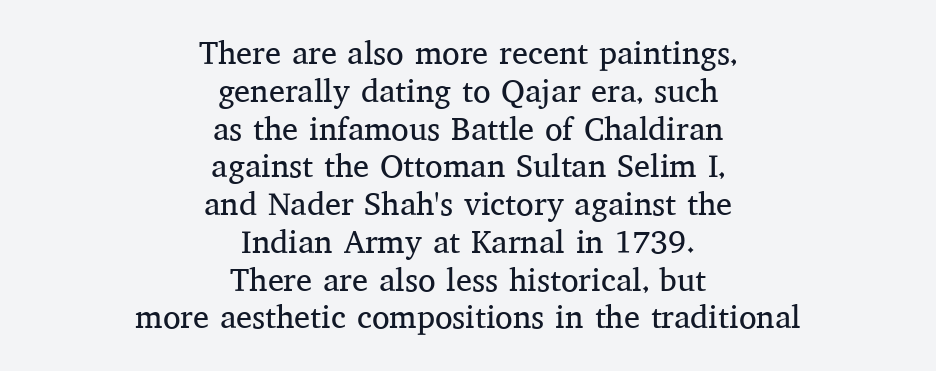
Q: Is the text bold? A: No.
Q: Is the text italic (slanted)? A: No, it is upright.
Q: Is the typeface a serif or a sans-serif typeface? A: Serif.
Q: Is the text underlined? A: No.
Q: How is the paragraph aligned? A: Centered.
Q: Is the spacing between letters normal or unusually wide? A: Normal.
Q: Width (condensed, normal, or wide)? A: Normal.
Q: Stroke contrast? A: Medium.
Q: x-height? A: Medium.
Q: Monospaced? A: No.
